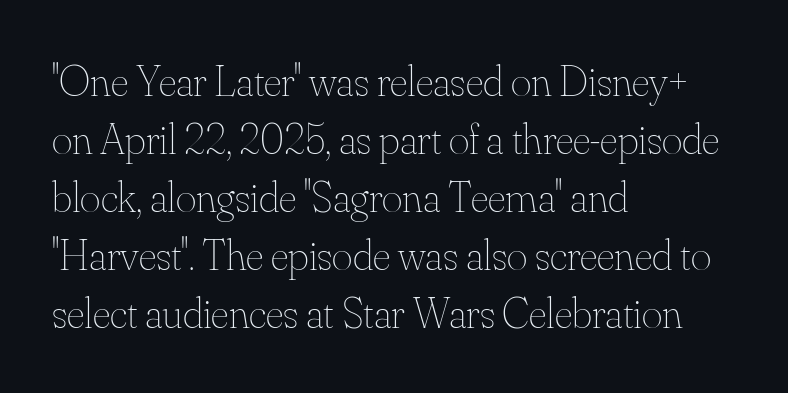
{"italic": "no", "bold": "no", "weight": "thin", "width": "normal", "stroke_contrast": "medium", "x_height": "small", "monospaced": "no", "underline": "no", "align": "left", "line_spacing": "normal", "line_spacing_ratio": 1.32, "letter_spacing": "normal", "letter_spacing_em": 0.0, "glyph_px": 44}
